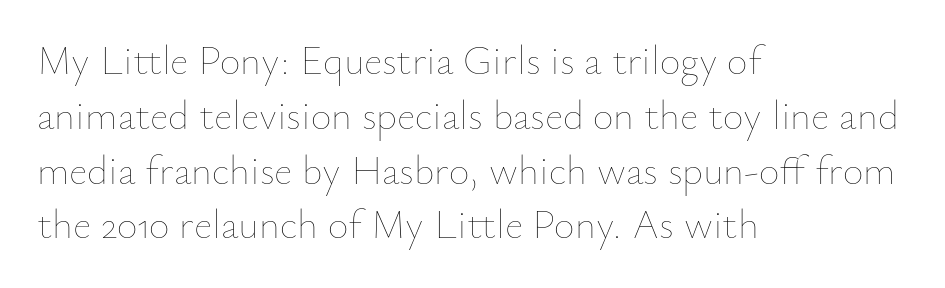
Horizontal bands of white between lines are of average thickness. Here the glyphs are tracked normally, forming tight word shapes. Honestly, there is no underline to notice here at all. Ascenders rise straight up at ninety degrees.
